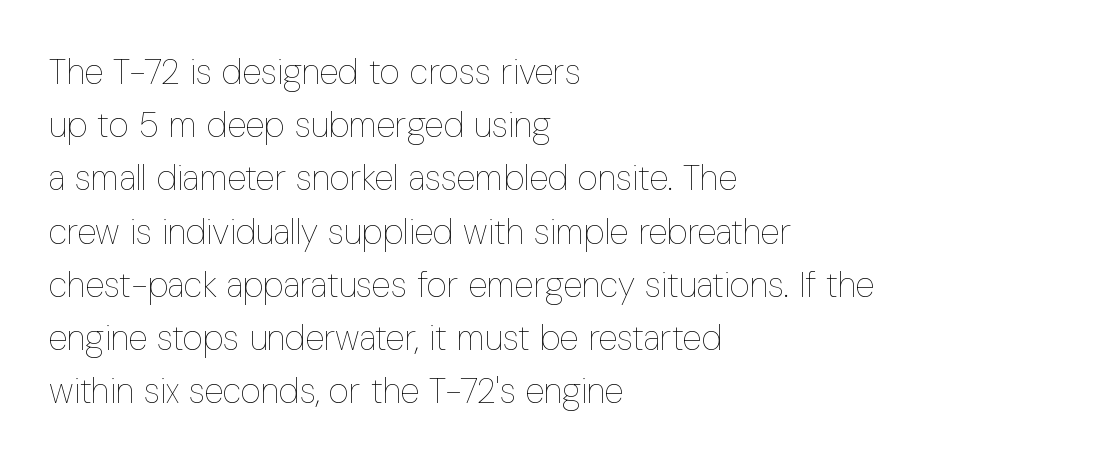
The strip under each line holds only bare page. Casual observation: everything's shoved over to the left. In terms of letterspacing, this is plain default setting. No letter is thick-stroked: the sample isn't bold.
